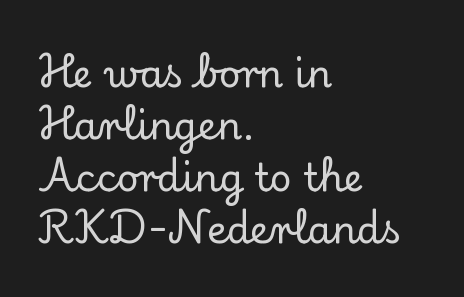
The image shows 38 px serif type, upright; set left-aligned, normal line spacing (1.37x), normal letter spacing, not underlined; low stroke contrast and a small x-height.
